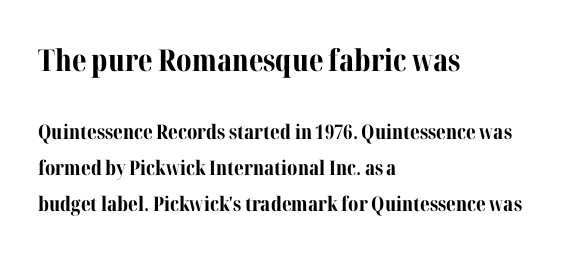
Q: Is the text bold? A: Yes.
Q: Is the text italic (slanted)? A: No, it is upright.
Q: Is the typeface a serif or a sans-serif typeface? A: Serif.
Q: Is the text underlined? A: No.
Q: How is the paragraph aligned? A: Left-aligned.
Q: Is the spacing between letters normal or unusually wide? A: Normal.
Q: Which block of text is set in a larger size, the first (top) or the second (bottom)? A: The first (top) one.
Q: Width (condensed, normal, or wide)? A: Normal.
Q: Stroke contrast? A: Medium.
Q: x-height? A: Medium.
Q: Monospaced? A: No.
